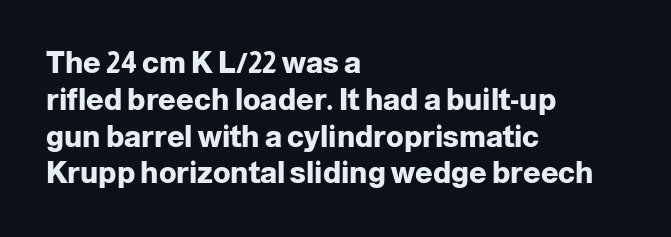
The image shows 29 px heavy sans-serif type, upright; set left-aligned, normal line spacing (1.27x), normal letter spacing, not underlined; low stroke contrast and a medium x-height.
